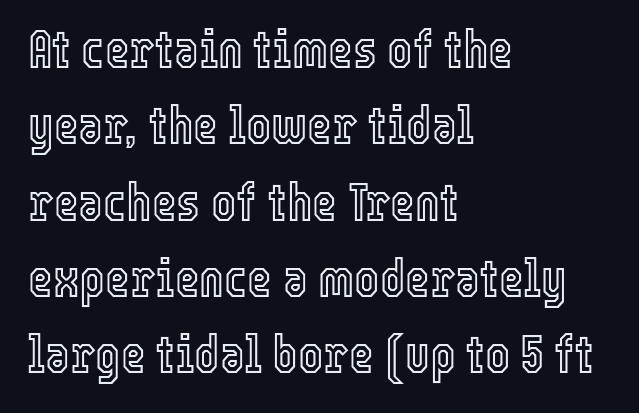
{"italic": "no", "width": "condensed", "x_height": "medium", "monospaced": "no", "underline": "no", "align": "left", "line_spacing": "normal", "line_spacing_ratio": 1.44, "letter_spacing": "normal", "letter_spacing_em": 0.0, "glyph_px": 53}
